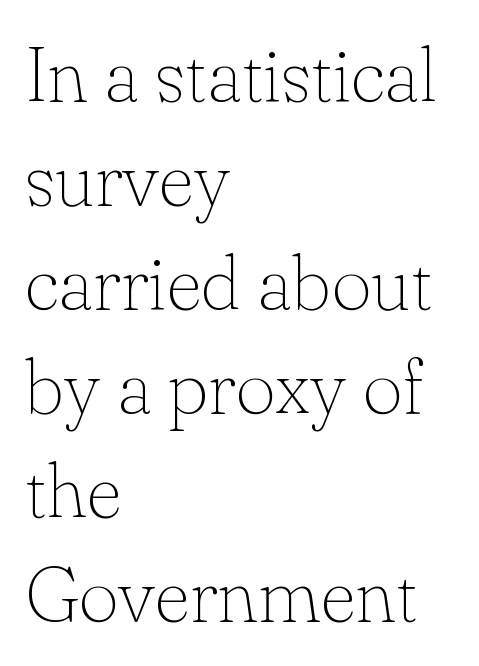
In terms of letterform style, serifs are clearly present. The weight tops out at a normal text grade. Compared with typical body copy, the letter spacing here is the same. The lettering stays uniformly vertical, giving the passage a roman look.
